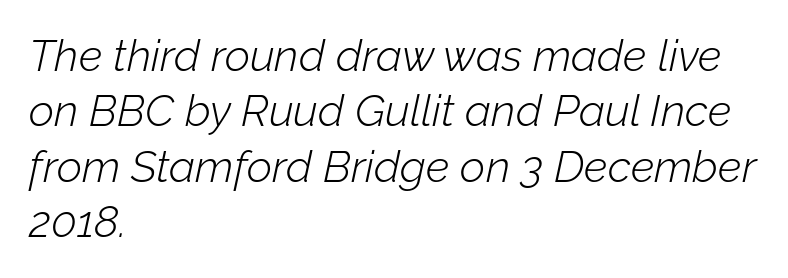
The image shows 44 px light type, italic (leaning right); set left-aligned, normal line spacing (1.26x), normal letter spacing, not underlined; low stroke contrast and a medium x-height.
